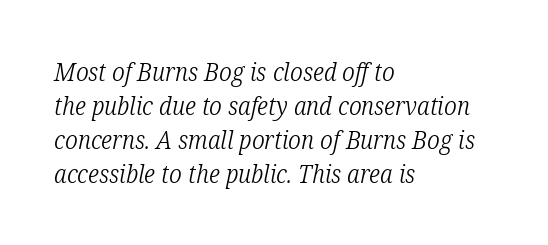
Q: Is the text bold? A: No.
Q: Is the text italic (slanted)? A: Yes, it leans right by about 12 degrees.
Q: Is the text underlined? A: No.
Q: How is the paragraph aligned? A: Left-aligned.
Q: Is the spacing between letters normal or unusually wide? A: Normal.
Q: Is the spacing between lines tight, normal or loose? A: Normal.
